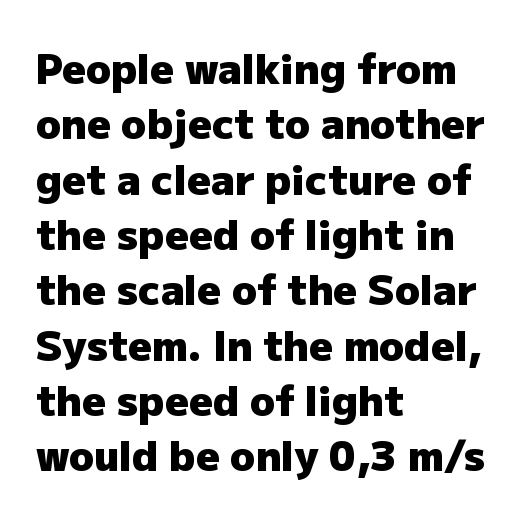
The image shows 41 px heavy sans-serif type, upright; set left-aligned, normal line spacing (1.35x), normal letter spacing, not underlined; low stroke contrast and a medium x-height.
